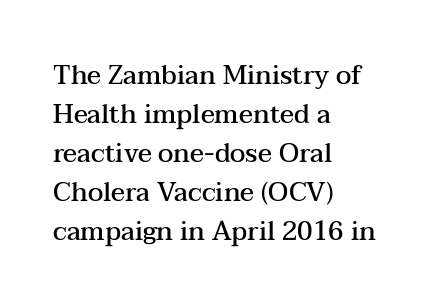
Each row of text sits above clean, open space. The letters stand straight up with perfectly vertical stems. Each word holds together tightly as a unit, with standard inter-letter gaps. A normal amount of white space separates one row of letters from the next. Does the weight exceed regular? Yes, but only to semibold. The paragraph shown leans on its left margin.
